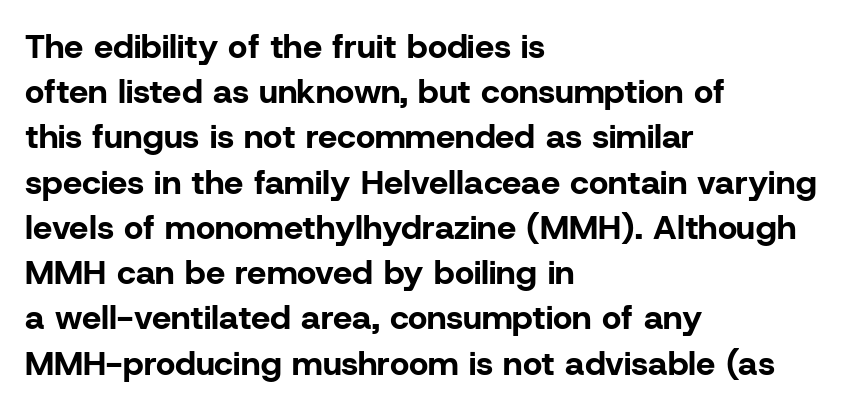
{"serif": "no", "italic": "no", "bold": "yes", "weight": "bold", "width": "normal", "stroke_contrast": "low", "x_height": "medium", "monospaced": "no", "underline": "no", "align": "left", "line_spacing": "normal", "line_spacing_ratio": 1.33, "letter_spacing": "normal", "letter_spacing_em": 0.0, "glyph_px": 34}
